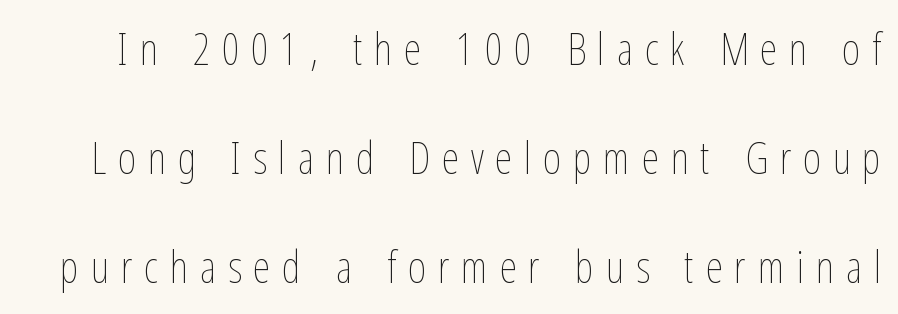
The image shows 44 px thin, condensed type, upright; set loose line spacing (2.48x), unusually wide letter spacing (+0.27 em), not underlined; low stroke contrast and a medium x-height.
